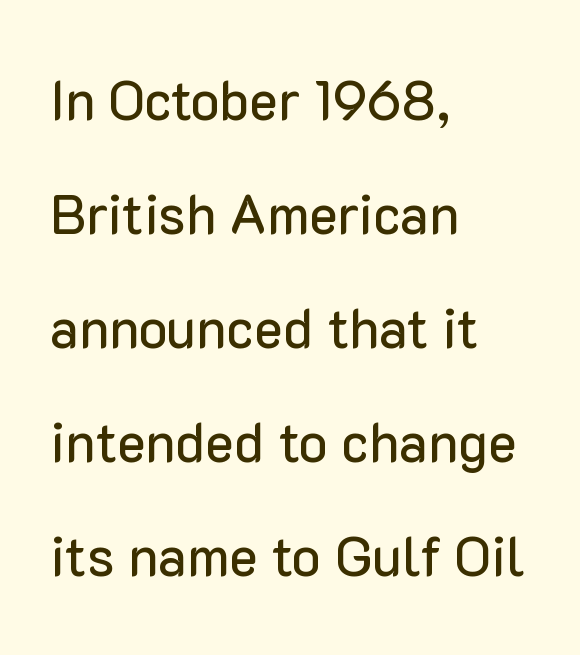
{"serif": "no", "italic": "no", "width": "normal", "stroke_contrast": "low", "x_height": "medium", "monospaced": "no", "underline": "no", "align": "left", "line_spacing": "loose", "line_spacing_ratio": 2.11, "letter_spacing": "normal", "letter_spacing_em": 0.0, "glyph_px": 54}
